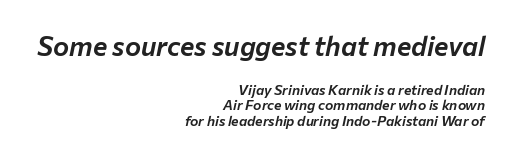
Look at the glyph heights: the upper group is clearly the bigger setting. Is the block centered? No — it sits flush against the right margin. The line texture is even and compact thanks to regular tracking. You can tell it's italic because the verticals aren't actually vertical.
